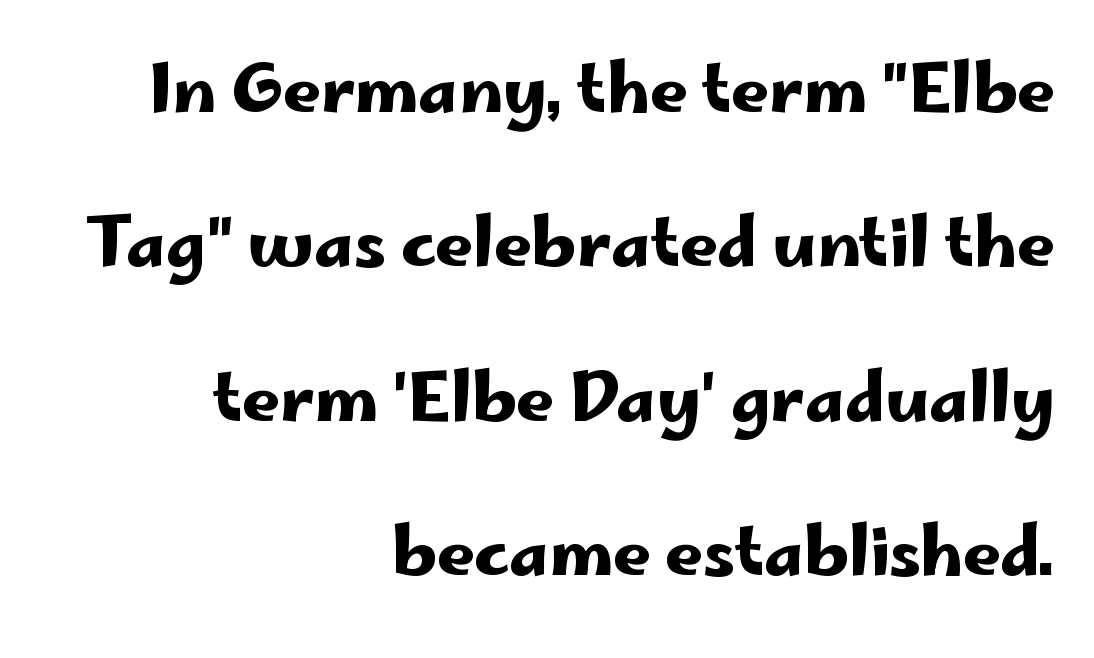
Each new line begins a long way beneath the previous one. The designer went with a sans here, leaving each stem footless. This rendering leaves character spacing at its baseline value. The rendering anchors every line to the right-hand side. Posture: straight, roman, zero tilt. A bare baseline throughout the passage.
